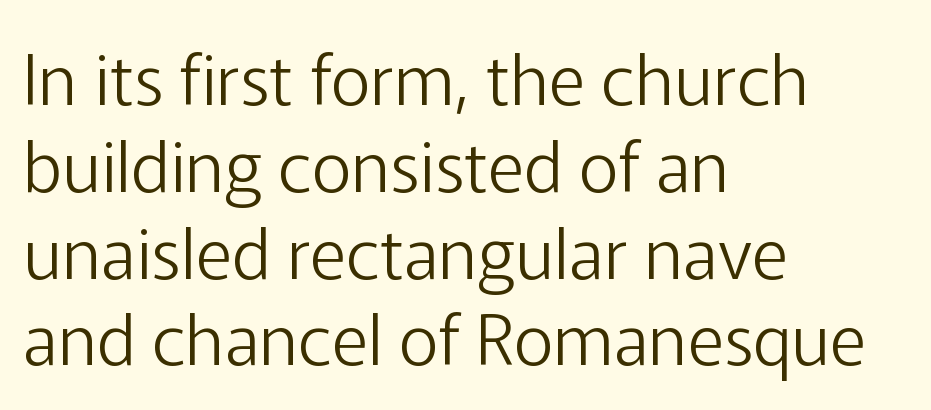
Q: Is the text bold? A: No.
Q: Is the text italic (slanted)? A: No, it is upright.
Q: Is the typeface a serif or a sans-serif typeface? A: Sans-serif.
Q: Is the text underlined? A: No.
Q: How is the paragraph aligned? A: Left-aligned.
Q: Is the spacing between letters normal or unusually wide? A: Normal.
Q: Width (condensed, normal, or wide)? A: Normal.
Q: Stroke contrast? A: Low.
Q: x-height? A: Medium.
Q: Monospaced? A: No.
